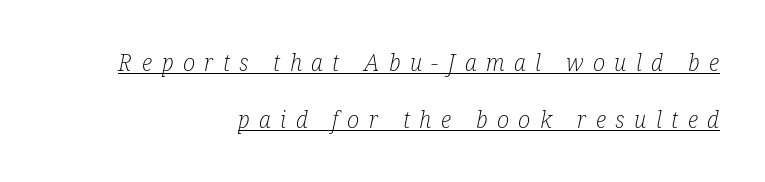
{"italic": "yes", "lean": "right", "slant_degrees": 12, "bold": "no", "underline": "yes", "align": "right", "line_spacing": "loose", "line_spacing_ratio": 2.49, "letter_spacing": "wide", "letter_spacing_em": 0.41, "glyph_px": 23}
